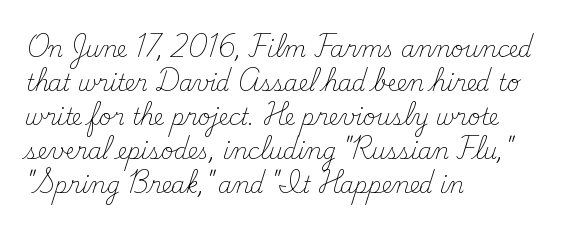
These lines stack with their left ends in a neat column. Any mark beneath the type? The region is blank. Short note: letters normally spaced.
